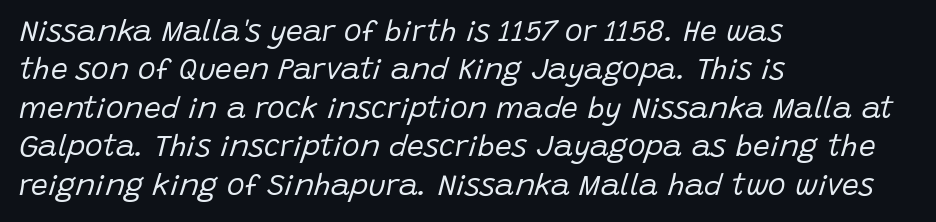
{"italic": "yes", "lean": "right", "slant_degrees": 15, "bold": "no", "weight": "regular", "width": "normal", "stroke_contrast": "low", "x_height": "large", "monospaced": "no", "underline": "no", "align": "left", "line_spacing": "normal", "line_spacing_ratio": 1.28, "letter_spacing": "normal", "letter_spacing_em": 0.0, "glyph_px": 30}
